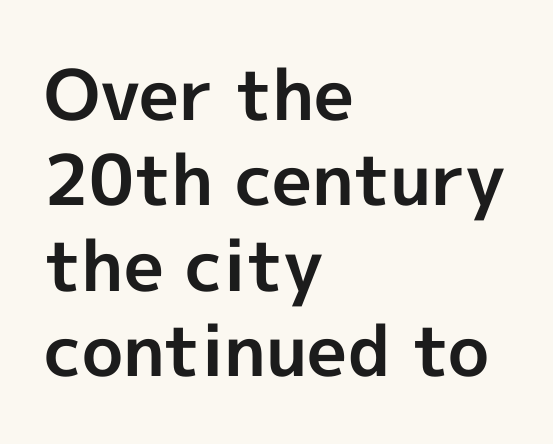
The image shows 70 px bold sans-serif type, upright; set left-aligned, line spacing 1.22x, normal letter spacing, not underlined; a medium x-height.
